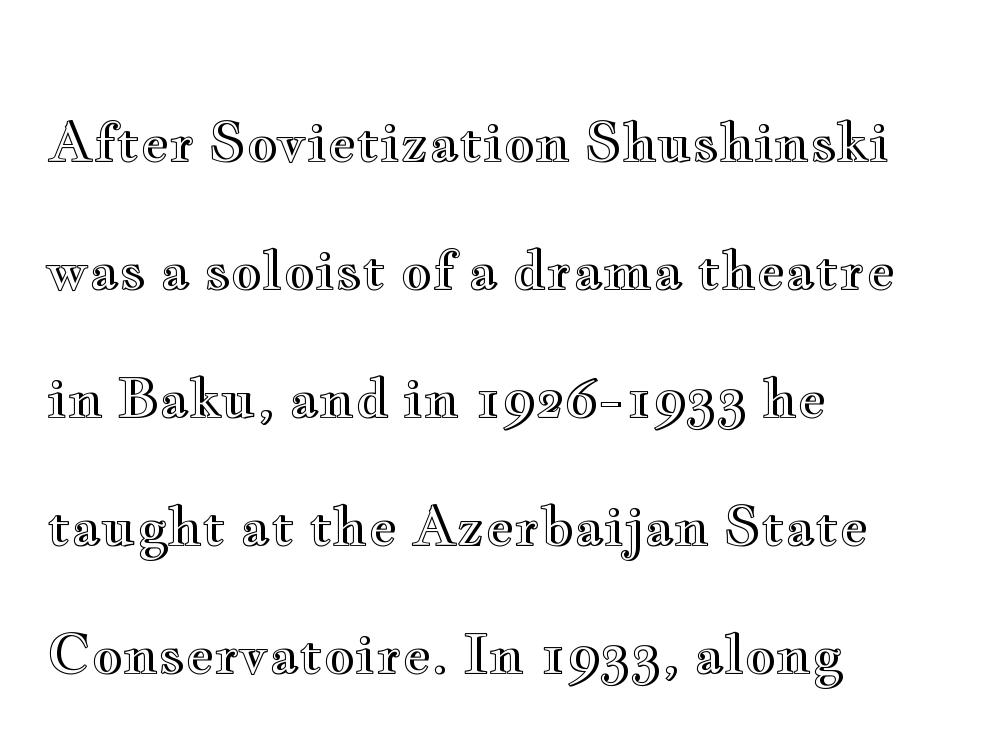
Q: Is the text italic (slanted)? A: No, it is upright.
Q: Is the text underlined? A: No.
Q: How is the paragraph aligned? A: Left-aligned.
Q: Is the spacing between letters normal or unusually wide? A: Normal.
Q: Is the spacing between lines tight, normal or loose? A: Loose.
Q: Width (condensed, normal, or wide)? A: Wide.
Q: x-height? A: Small.
Q: Monospaced? A: No.
